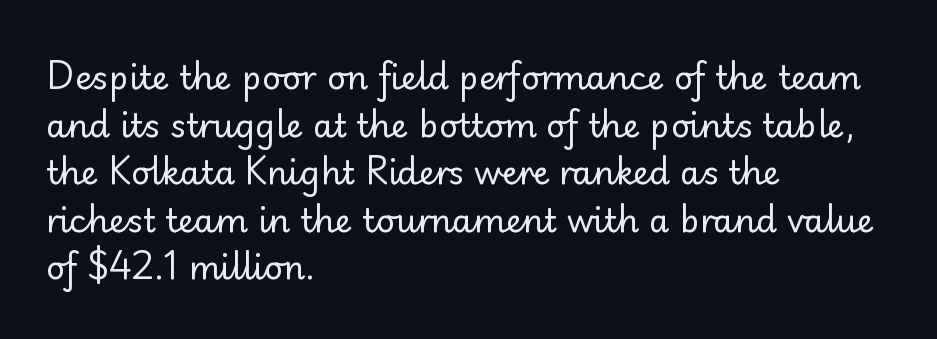
Q: Is the text bold? A: No.
Q: Is the text italic (slanted)? A: No, it is upright.
Q: Is the typeface a serif or a sans-serif typeface? A: Sans-serif.
Q: Is the text underlined? A: No.
Q: How is the paragraph aligned? A: Left-aligned.
Q: Is the spacing between letters normal or unusually wide? A: Normal.
Q: Is the spacing between lines tight, normal or loose? A: Normal.
Q: Width (condensed, normal, or wide)? A: Normal.
Q: Stroke contrast? A: Low.
Q: x-height? A: Small.
Q: Monospaced? A: No.
